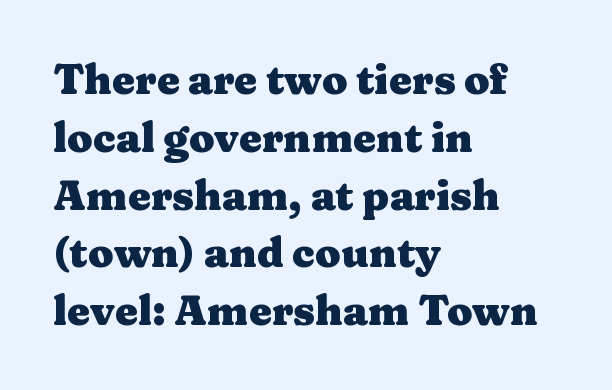
You can tell it's not italic because the verticals are truly vertical. This rendering features lettering with no underline. Is this a fixed-width face? No — the glyphs have proportional, varying widths. The passage shown is emphatically bold. The face used here is rendered with its standard letterfit.
